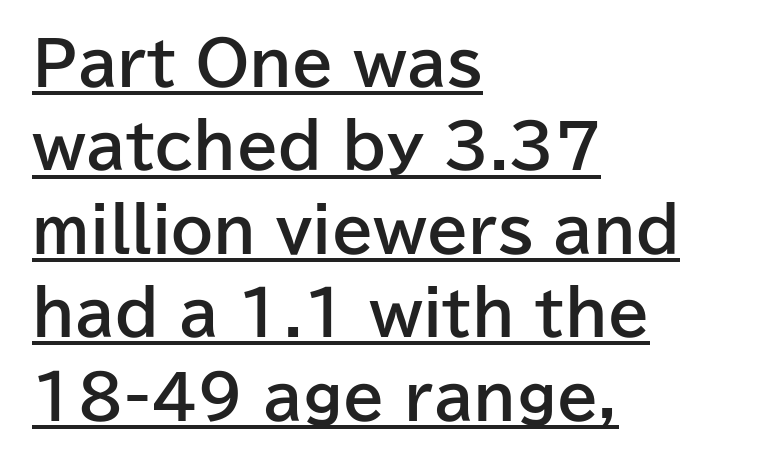
The image shows 60 px bold sans-serif type, upright; set left-aligned, normal line spacing (1.39x), normal letter spacing, underlined; low stroke contrast and a medium x-height.
